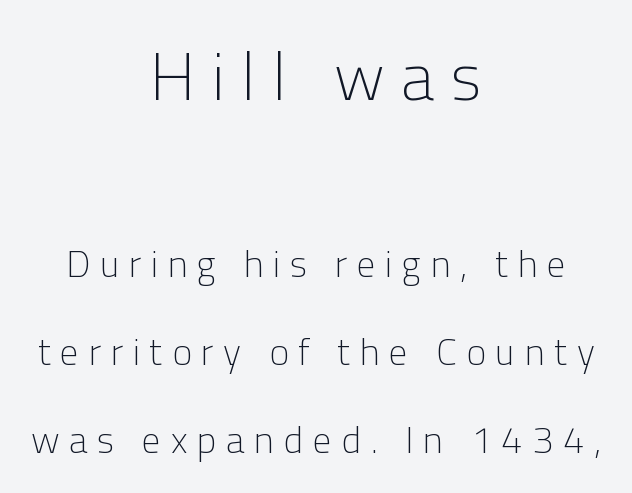
The image shows 67 px light sans-serif type, upright; set centered, loose line spacing (2.32x), unusually wide letter spacing (+0.25 em), not underlined; the first (top) block is 1.76x larger; low stroke contrast and a medium x-height.
